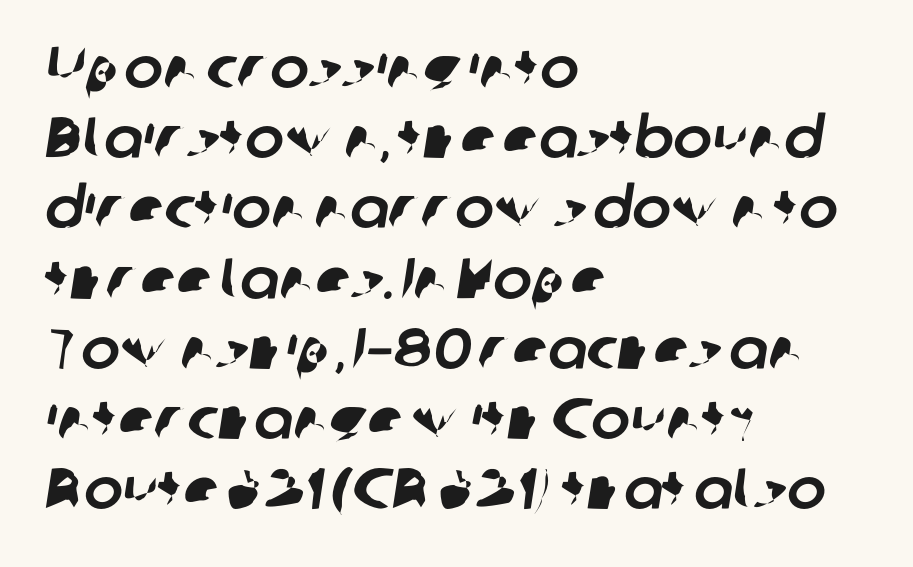
The image shows 58 px sans-serif type; set left-aligned, line spacing 1.21x, normal letter spacing, not underlined; low stroke contrast and a medium x-height.
